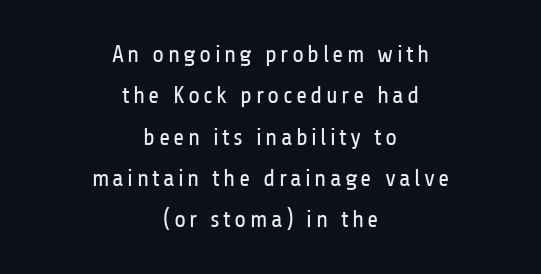
Q: Is the text bold? A: No.
Q: Is the text italic (slanted)? A: No, it is upright.
Q: Is the text underlined? A: No.
Q: How is the paragraph aligned? A: Centered.
